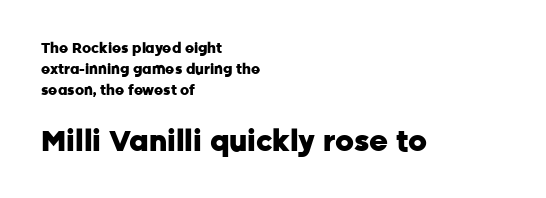
{"serif": "no", "italic": "no", "bold": "yes", "weight": "heavy", "width": "normal", "stroke_contrast": "low", "x_height": "medium", "monospaced": "no", "underline": "no", "align": "left", "line_spacing": "normal", "line_spacing_ratio": 1.49, "letter_spacing": "normal", "letter_spacing_em": 0.0, "larger_block": "second", "size_ratio": 2.07, "glyph_px": 29}
